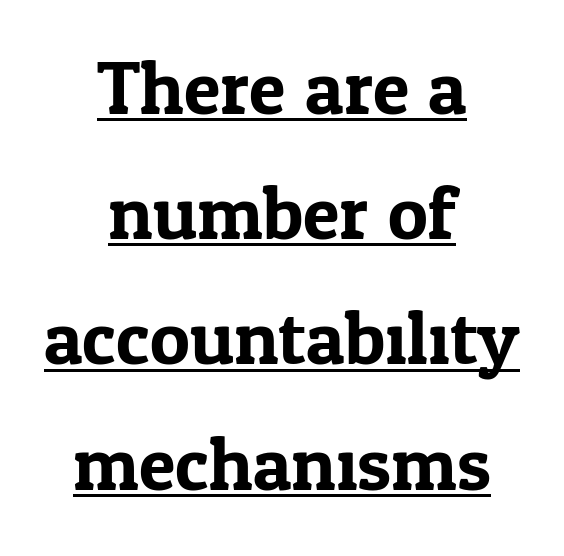
Q: Is the text italic (slanted)? A: No, it is upright.
Q: Is the typeface a serif or a sans-serif typeface? A: Serif.
Q: Is the text underlined? A: Yes.
Q: How is the paragraph aligned? A: Centered.
Q: Is the spacing between letters normal or unusually wide? A: Normal.
Q: Is the spacing between lines tight, normal or loose? A: Normal.
Q: Width (condensed, normal, or wide)? A: Normal.
Q: Stroke contrast? A: Low.
Q: x-height? A: Medium.
Q: Monospaced? A: No.
